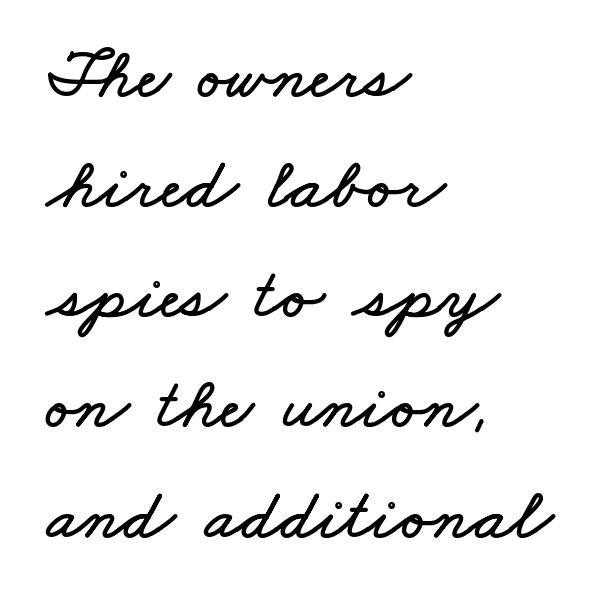
{"width": "wide", "stroke_contrast": "low", "x_height": "small", "monospaced": "no", "underline": "no", "align": "left", "line_spacing": "normal", "line_spacing_ratio": 1.53, "letter_spacing": "normal", "letter_spacing_em": 0.0, "glyph_px": 72}
